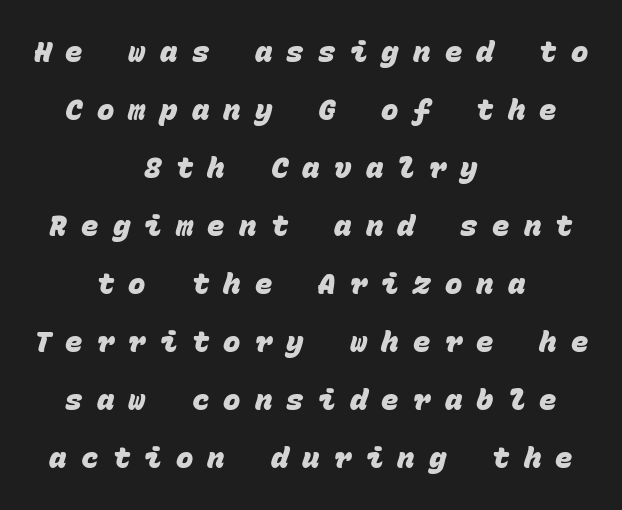
The type is letterspaced generously, with wide tracking. Visually the block forms a symmetrical silhouette, jagged on both flanks. Heavy, bold letterforms. Widely set lines give the paragraph a tall, airy silhouette. I'd call this a sans setting — the letters go barefoot.
